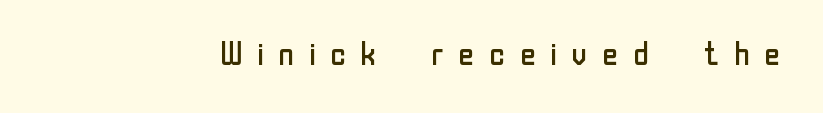
Q: Is the text bold? A: No.
Q: Is the text italic (slanted)? A: No, it is upright.
Q: Is the typeface a serif or a sans-serif typeface? A: Sans-serif.
Q: Is the text underlined? A: No.
Q: Is the spacing between letters normal or unusually wide? A: Unusually wide.
Q: Width (condensed, normal, or wide)? A: Normal.
Q: Stroke contrast? A: Low.
Q: x-height? A: Medium.
Q: Monospaced? A: No.
